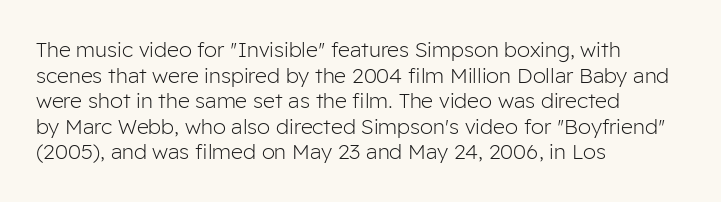
Q: Is the text bold? A: No.
Q: Is the text italic (slanted)? A: No, it is upright.
Q: Is the text underlined? A: No.
Q: How is the paragraph aligned? A: Left-aligned.
Q: Is the spacing between letters normal or unusually wide? A: Normal.
